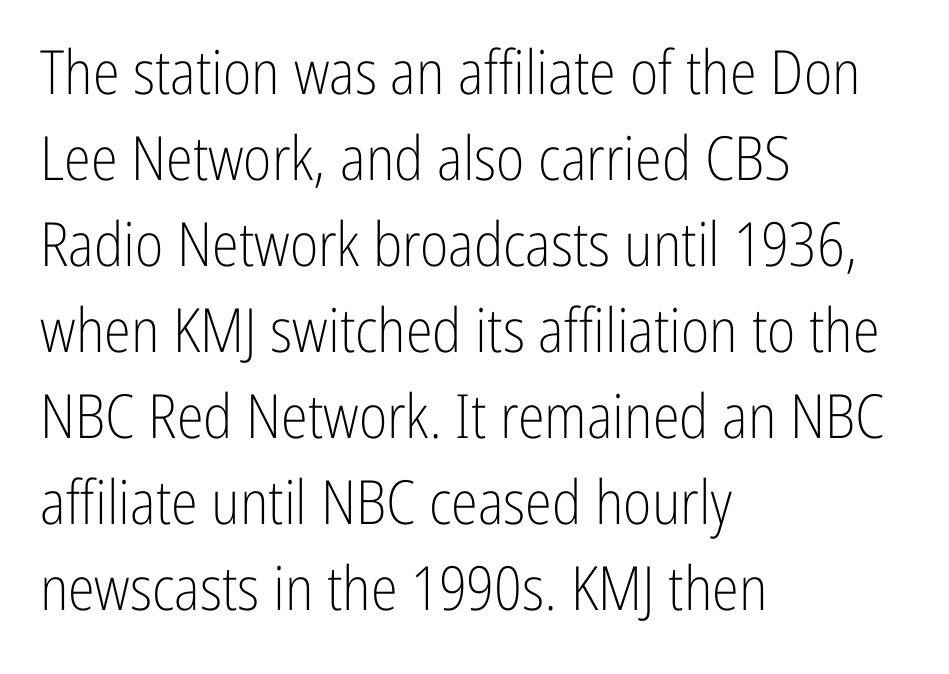
Character widths vary here, with narrow letters taking less room than wide ones. I'd call this a sans setting — the letters go barefoot. The font's upright variant was chosen for this text. Caption: multi-line text, flush left, ragged right. Lines of text with bare space underneath. Words appear dense and cohesive because spacing is normal.
